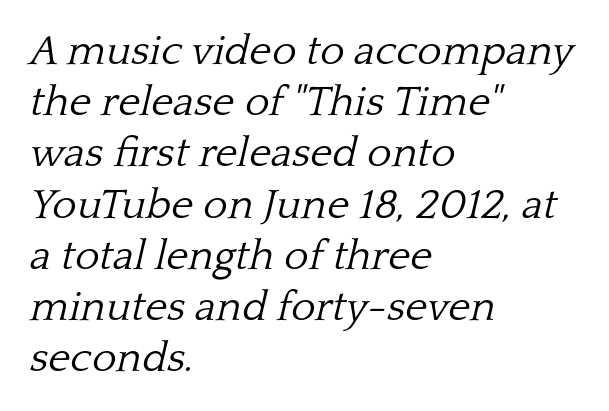
Nothing unusual about the tracking: characters are spaced as the font intends. Rule under the text: the space is simply empty. Slant detected: the letters are inclined. Letterform terminals end in serifs throughout the passage. Stems and bowls with no extra thickness — not bold.
